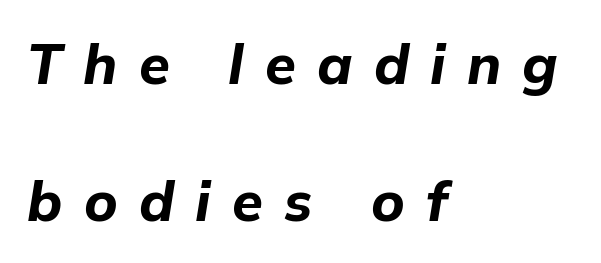
The image shows 56 px bold type, italic (leaning right); set left-aligned, loose line spacing (2.45x), unusually wide letter spacing (+0.38 em), not underlined; low stroke contrast and a medium x-height.
